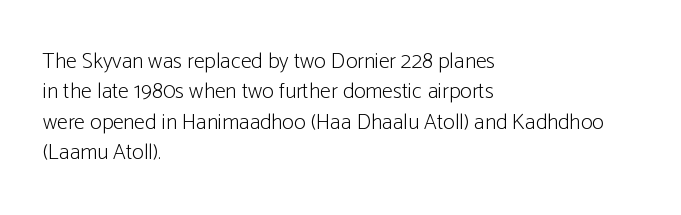
{"italic": "no", "bold": "no", "underline": "no", "align": "left", "line_spacing": "normal", "line_spacing_ratio": 1.38, "letter_spacing": "normal", "letter_spacing_em": 0.0, "glyph_px": 22}
